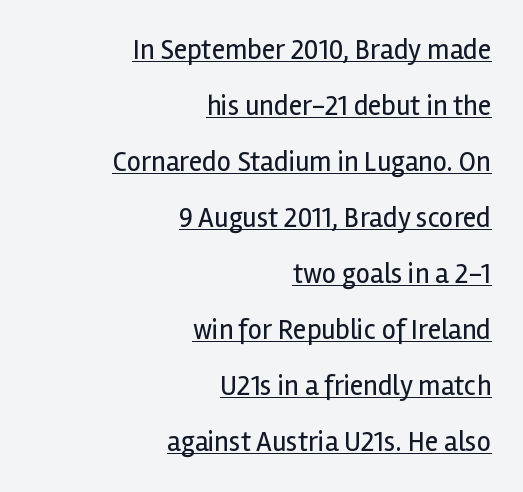
{"serif": "no", "italic": "no", "bold": "no", "weight": "regular", "width": "normal", "x_height": "medium", "monospaced": "no", "underline": "yes", "align": "right", "line_spacing": "loose", "line_spacing_ratio": 2.0, "letter_spacing": "normal", "letter_spacing_em": 0.0, "glyph_px": 28}
